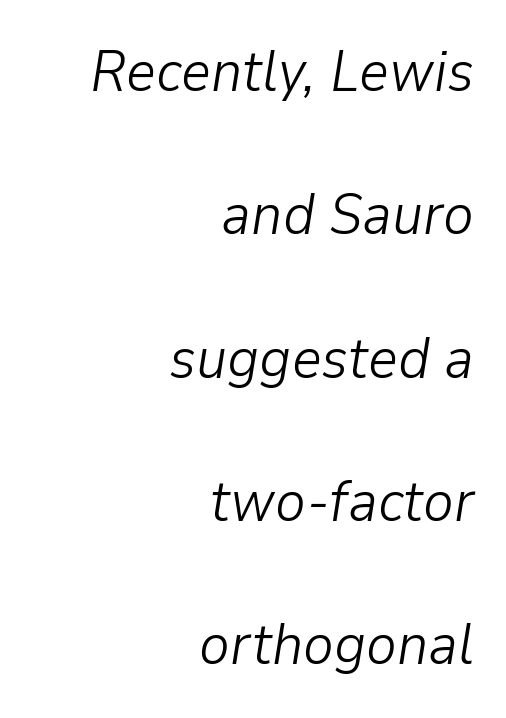
These lines keep a tight, regular rhythm from letter to letter. Airy leading. In terms of posture, this sample is oblique. Letters have the restrained weight of plain body copy at most. The rendering uses natural spacing where letterforms have individual widths. The rag falls on the left side of this text block.
